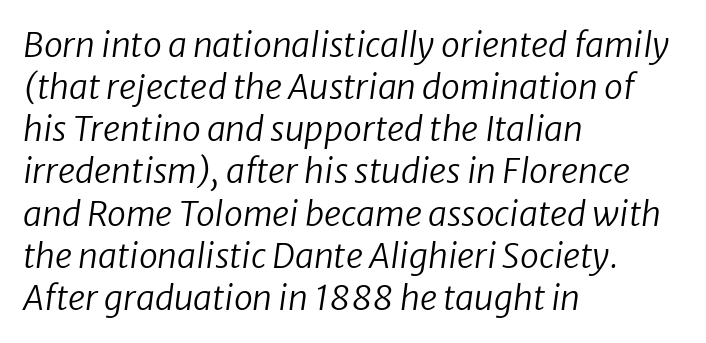
Q: Is the text bold? A: No.
Q: Is the text italic (slanted)? A: Yes, it leans right by about 8 degrees.
Q: Is the text underlined? A: No.
Q: How is the paragraph aligned? A: Left-aligned.
Q: Is the spacing between letters normal or unusually wide? A: Normal.
Q: Width (condensed, normal, or wide)? A: Normal.
Q: Stroke contrast? A: Low.
Q: x-height? A: Medium.
Q: Monospaced? A: No.
